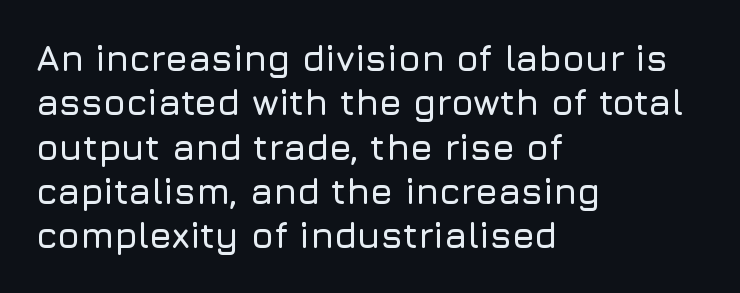
{"serif": "no", "italic": "no", "width": "normal", "stroke_contrast": "low", "x_height": "medium", "monospaced": "no", "underline": "no", "align": "left", "line_spacing_ratio": 1.23, "letter_spacing": "normal", "letter_spacing_em": 0.0, "glyph_px": 36}
